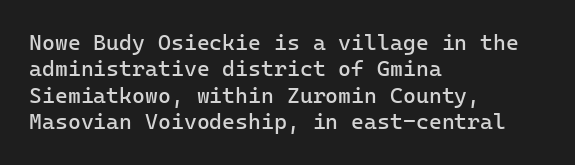
This sample uses an upright cut, with every glyph sitting square on the baseline. Underlining? Definitely not there. Heaviness? Minimal to ordinary, like unemphasized prose. Short note: letters normally spaced. Where is the straight margin? On the left.
